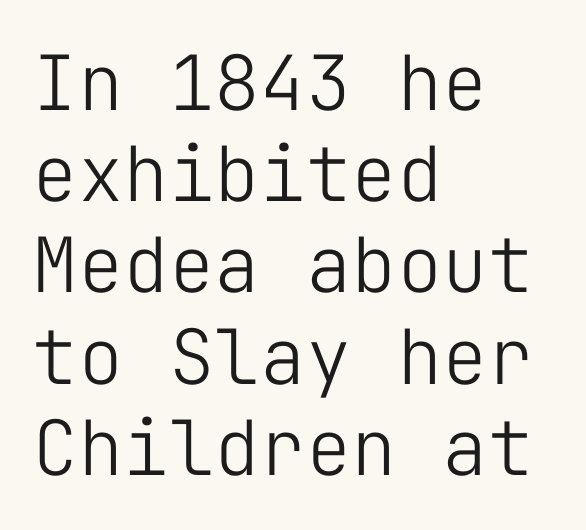
The image shows 76 px light sans-serif type, upright, monospaced; set left-aligned, line spacing 1.2x, normal letter spacing, not underlined; low stroke contrast and a medium x-height.
